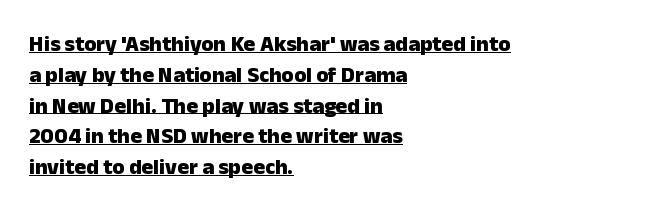
This rendering leaves character spacing at its baseline value. Weight: bold. The letters stand straight up with perfectly vertical stems. Horizontally, the lines are justified to the leading edge only.
